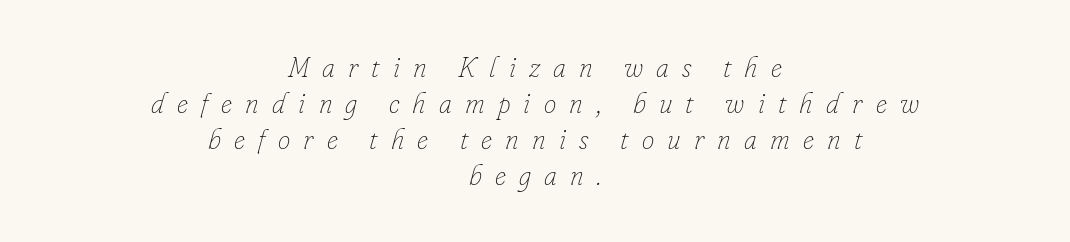
Q: Is the text bold? A: No.
Q: Is the text italic (slanted)? A: Yes, it leans right by about 16 degrees.
Q: Is the text underlined? A: No.
Q: How is the paragraph aligned? A: Centered.
Q: Is the spacing between letters normal or unusually wide? A: Unusually wide.
Q: Is the spacing between lines tight, normal or loose? A: Normal.
Q: Width (condensed, normal, or wide)? A: Normal.
Q: Stroke contrast? A: Low.
Q: x-height? A: Small.
Q: Monospaced? A: No.
